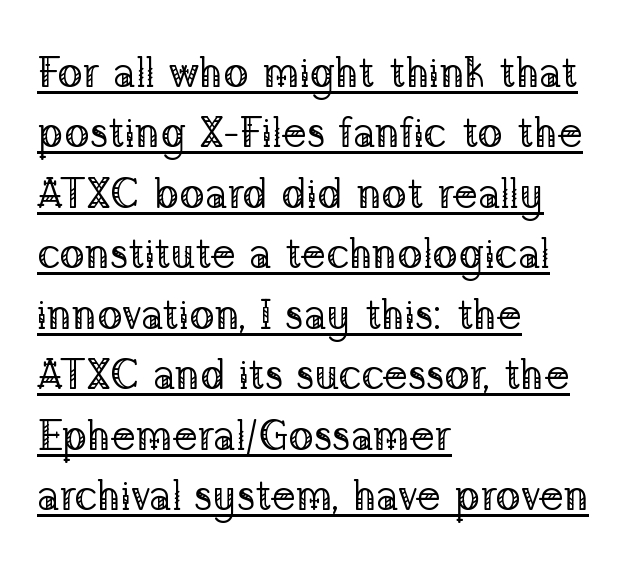
Q: Is the text bold? A: No.
Q: Is the text italic (slanted)? A: No, it is upright.
Q: Is the typeface a serif or a sans-serif typeface? A: Serif.
Q: Is the text underlined? A: Yes.
Q: How is the paragraph aligned? A: Left-aligned.
Q: Is the spacing between letters normal or unusually wide? A: Normal.
Q: Is the spacing between lines tight, normal or loose? A: Normal.
Q: Width (condensed, normal, or wide)? A: Normal.
Q: Stroke contrast? A: Low.
Q: x-height? A: Medium.
Q: Monospaced? A: No.
